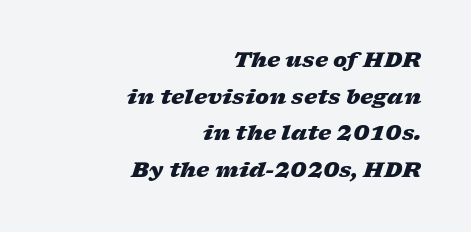
Q: Is the text bold? A: Yes.
Q: Is the text italic (slanted)? A: Yes, it leans right by about 17 degrees.
Q: Is the text underlined? A: No.
Q: How is the paragraph aligned? A: Right-aligned.
Q: Is the spacing between letters normal or unusually wide? A: Normal.
